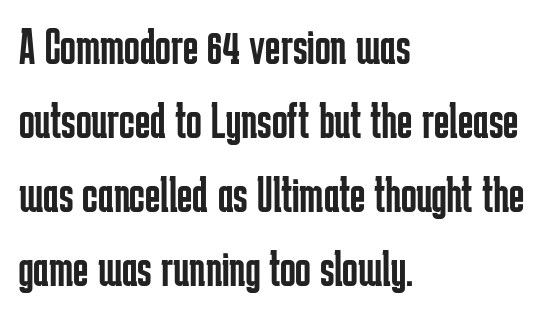
Q: Is the text bold? A: No.
Q: Is the text italic (slanted)? A: No, it is upright.
Q: Is the typeface a serif or a sans-serif typeface? A: Sans-serif.
Q: Is the text underlined? A: No.
Q: How is the paragraph aligned? A: Left-aligned.
Q: Is the spacing between letters normal or unusually wide? A: Normal.
Q: Is the spacing between lines tight, normal or loose? A: Normal.
Q: Width (condensed, normal, or wide)? A: Condensed.
Q: Stroke contrast? A: Low.
Q: x-height? A: Medium.
Q: Monospaced? A: No.
